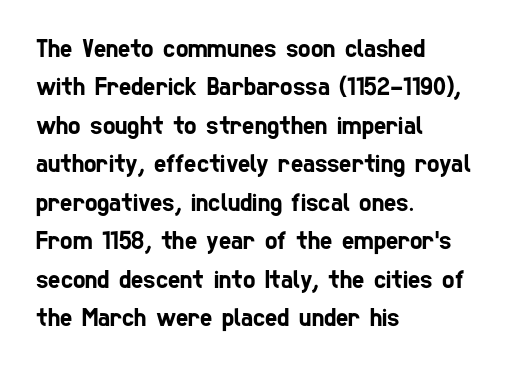
The image shows 26 px text type; set left-aligned, normal line spacing (1.48x), normal letter spacing, not underlined.
